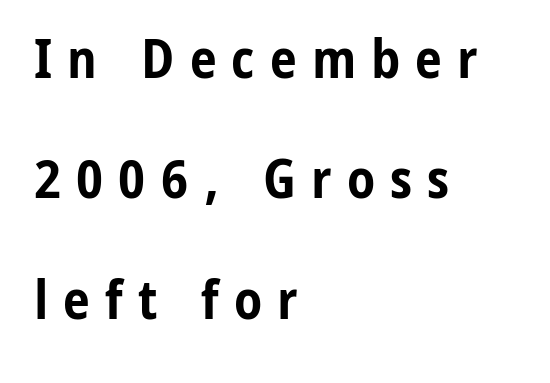
{"serif": "no", "italic": "no", "bold": "yes", "weight": "bold", "width": "condensed", "stroke_contrast": "low", "x_height": "medium", "monospaced": "no", "underline": "no", "align": "left", "line_spacing": "loose", "line_spacing_ratio": 2.23, "letter_spacing": "wide", "letter_spacing_em": 0.28, "glyph_px": 54}
